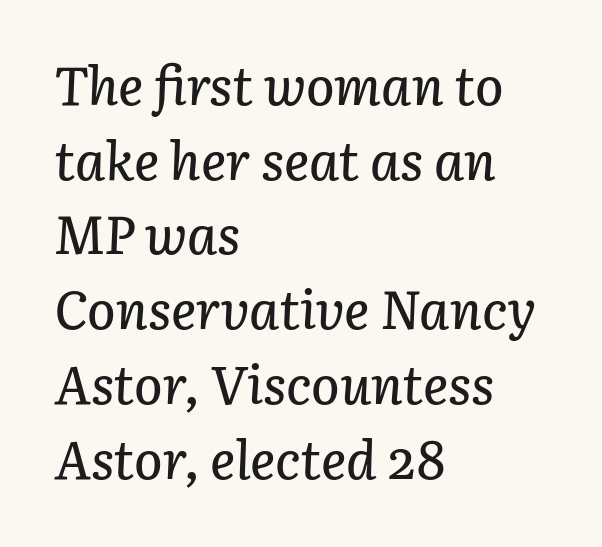
The designer left line spacing at the default. A clean baseline with only descenders dipping below it. Each letter keeps its own natural width here, so spacing adapts to shape. Horizontally, the lines are justified to the leading edge only.
